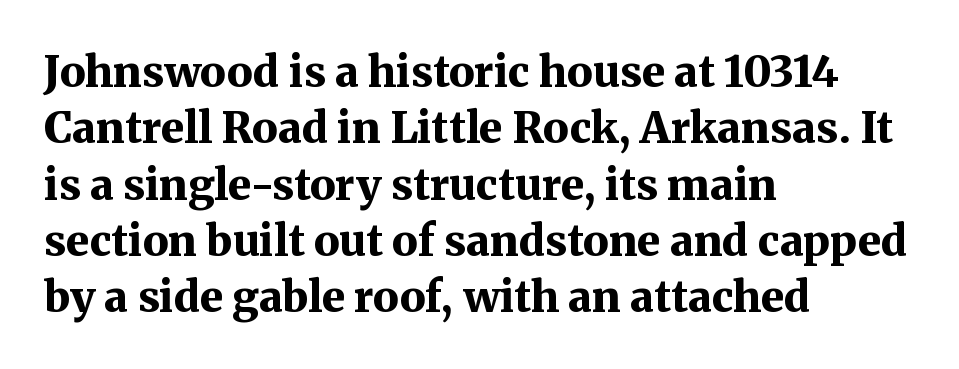
{"serif": "yes", "italic": "no", "bold": "yes", "weight": "bold", "width": "normal", "stroke_contrast": "medium", "x_height": "medium", "monospaced": "no", "underline": "no", "align": "left", "line_spacing": "normal", "line_spacing_ratio": 1.31, "letter_spacing": "normal", "letter_spacing_em": 0.0, "glyph_px": 43}
